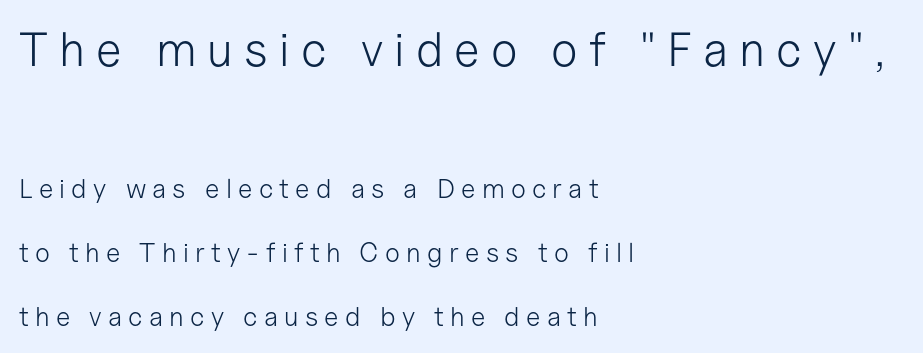
This is sans-serif lettering, the kind often seen on screens and signage. Alignment: flush left. Airy leading. Has an underline been added? It has not.
